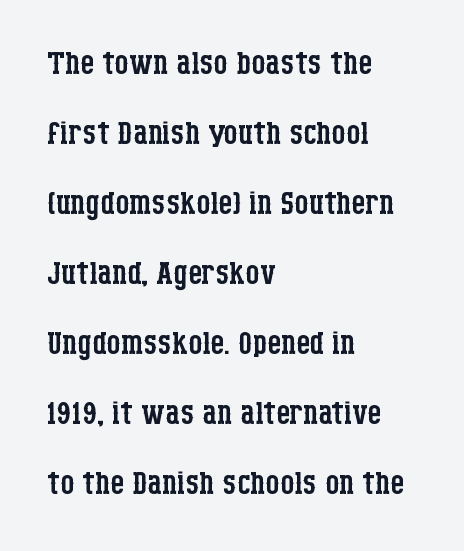
Q: Is the text bold? A: No.
Q: Is the text italic (slanted)? A: No, it is upright.
Q: Is the typeface a serif or a sans-serif typeface? A: Serif.
Q: Is the text underlined? A: No.
Q: How is the paragraph aligned? A: Left-aligned.
Q: Is the spacing between letters normal or unusually wide? A: Normal.
Q: Is the spacing between lines tight, normal or loose? A: Normal.
Q: Width (condensed, normal, or wide)? A: Condensed.
Q: Stroke contrast? A: Low.
Q: x-height? A: Large.
Q: Monospaced? A: No.
